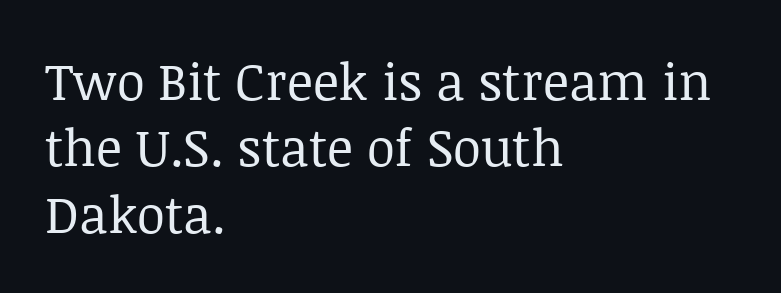
{"serif": "yes", "italic": "no", "bold": "no", "weight": "regular", "width": "normal", "stroke_contrast": "low", "x_height": "large", "monospaced": "no", "underline": "no", "align": "left", "line_spacing": "normal", "line_spacing_ratio": 1.3, "letter_spacing": "normal", "letter_spacing_em": 0.0, "glyph_px": 51}
